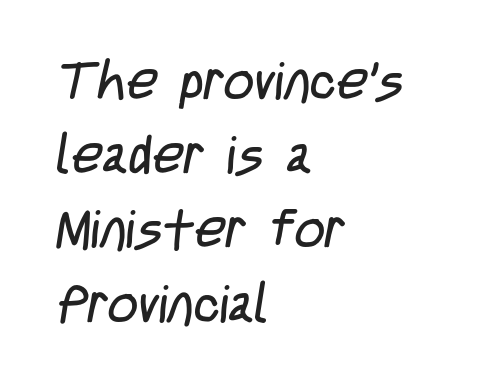
The image shows 53 px regular-weight, condensed sans-serif type; set left-aligned, normal line spacing (1.4x), normal letter spacing, not underlined; low stroke contrast and a large x-height.
